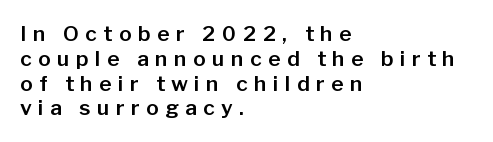
Between one letter and the next there's a generous, obvious gap. Is the block centered? No — it sits flush against the left margin. Rule under the text: the space is simply empty. The lettering holds an erect, upright posture throughout.
